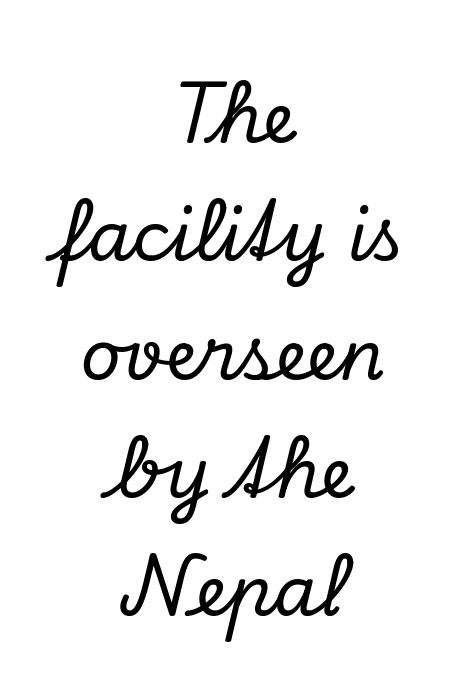
{"serif": "yes", "italic": "yes", "lean": "right", "slant_degrees": 13, "width": "normal", "stroke_contrast": "low", "x_height": "small", "monospaced": "no", "underline": "no", "align": "center", "line_spacing": "normal", "line_spacing_ratio": 1.69, "letter_spacing": "normal", "letter_spacing_em": 0.0, "glyph_px": 70}
